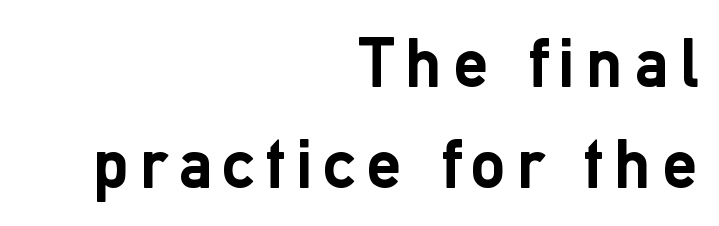
Q: Is the text bold? A: Yes.
Q: Is the text italic (slanted)? A: No, it is upright.
Q: Is the typeface a serif or a sans-serif typeface? A: Sans-serif.
Q: Is the text underlined? A: No.
Q: How is the paragraph aligned? A: Right-aligned.
Q: Is the spacing between lines tight, normal or loose? A: Normal.
Q: Width (condensed, normal, or wide)? A: Normal.
Q: Stroke contrast? A: Low.
Q: x-height? A: Medium.
Q: Monospaced? A: No.
